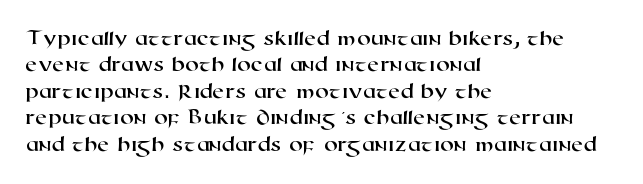
{"underline": "no", "align": "left", "line_spacing_ratio": 1.2, "letter_spacing": "normal", "letter_spacing_em": 0.0, "glyph_px": 22}
